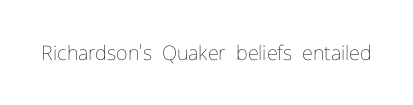
{"italic": "no", "bold": "no", "underline": "no", "letter_spacing": "normal", "letter_spacing_em": 0.0, "glyph_px": 20}
